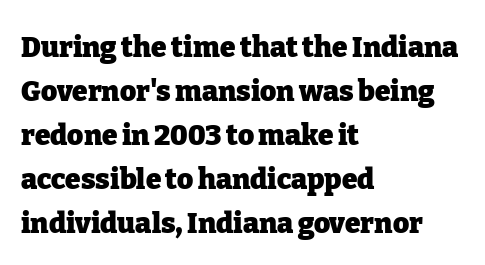
{"serif": "yes", "italic": "no", "bold": "yes", "weight": "heavy", "width": "normal", "stroke_contrast": "low", "x_height": "medium", "monospaced": "no", "underline": "no", "align": "left", "line_spacing": "normal", "line_spacing_ratio": 1.57, "letter_spacing": "normal", "letter_spacing_em": 0.0, "glyph_px": 28}
